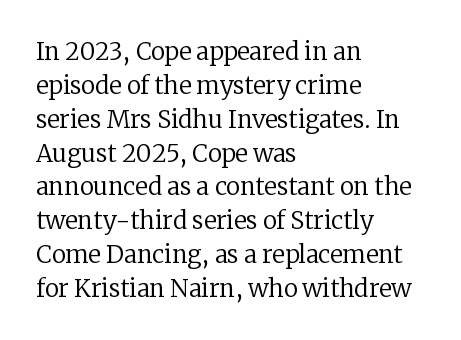
The image shows 24 px text type, upright; set left-aligned, normal line spacing (1.41x), normal letter spacing, not underlined.
